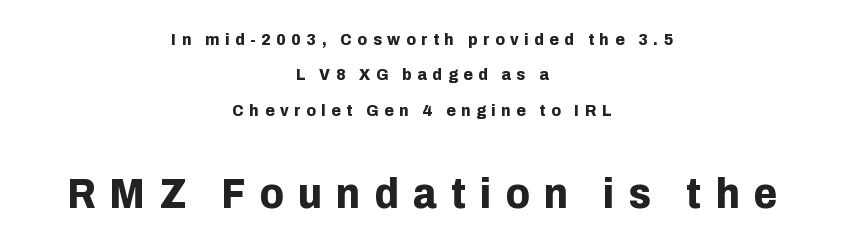
Q: Is the text bold? A: Yes.
Q: Is the text italic (slanted)? A: No, it is upright.
Q: Is the typeface a serif or a sans-serif typeface? A: Sans-serif.
Q: Is the text underlined? A: No.
Q: How is the paragraph aligned? A: Centered.
Q: Is the spacing between letters normal or unusually wide? A: Unusually wide.
Q: Is the spacing between lines tight, normal or loose? A: Loose.
Q: Which block of text is set in a larger size, the first (top) or the second (bottom)? A: The second (bottom) one.
Q: Width (condensed, normal, or wide)? A: Normal.
Q: Stroke contrast? A: Low.
Q: x-height? A: Medium.
Q: Monospaced? A: No.
